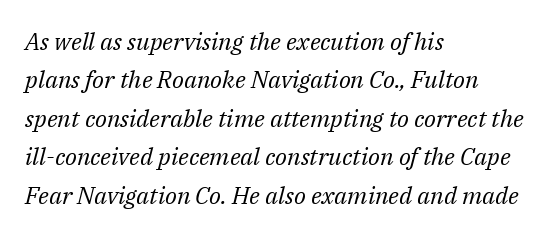
The face looks like a standard text weight, possibly lighter. Regular leading. This sample uses plain, unmodified letter spacing. The rendering anchors every line to the left-hand side.
